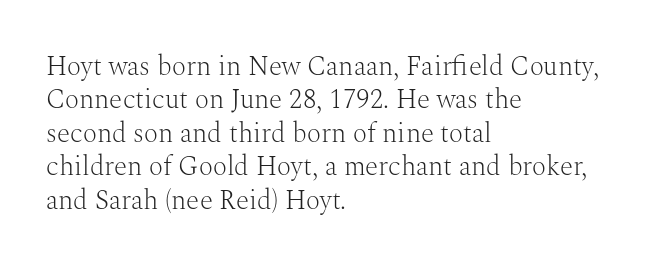
The image shows 27 px text type, upright; set left-aligned, line spacing 1.24x, normal letter spacing, not underlined.
